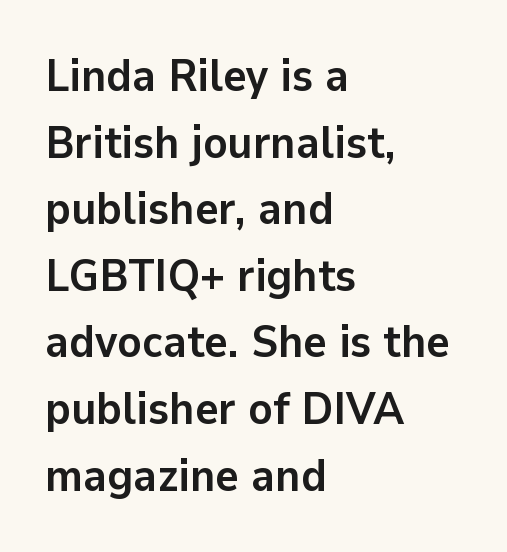
All the whitespace from short lines collects on the right. I'd describe the lettering as bold — thick and assertive. Do the letters lean? They stand straight. The zone under the glyphs is completely vacant. Standard letterfit; no display-style spreading of the glyphs.
